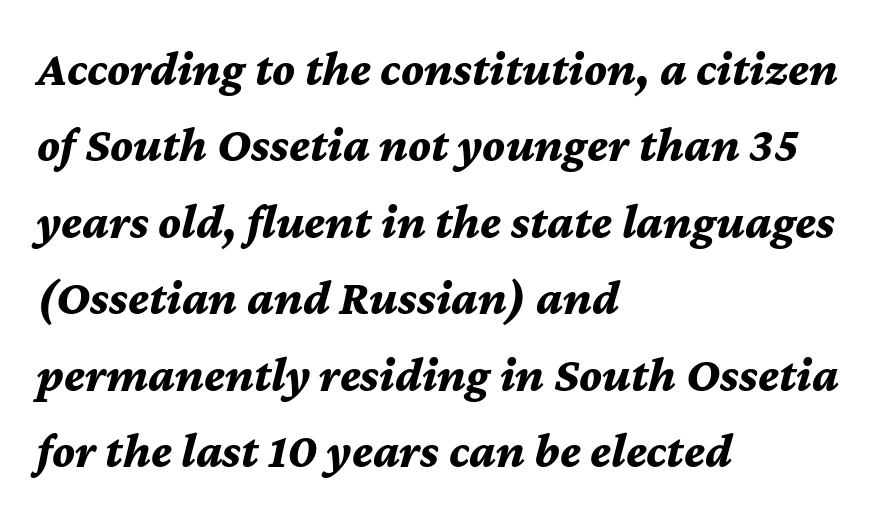
{"italic": "yes", "lean": "right", "slant_degrees": 12, "bold": "yes", "weight": "bold", "width": "normal", "stroke_contrast": "medium", "x_height": "medium", "monospaced": "no", "underline": "no", "align": "left", "line_spacing": "normal", "line_spacing_ratio": 1.56, "letter_spacing": "normal", "letter_spacing_em": 0.0, "glyph_px": 49}
